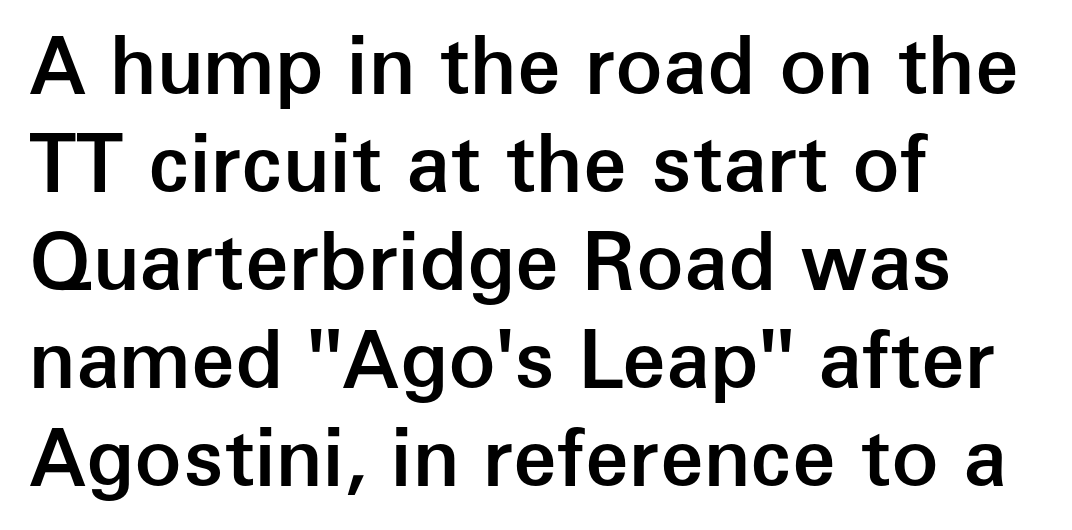
The image shows 79 px semibold sans-serif type, upright; set left-aligned, line spacing 1.24x, normal letter spacing, not underlined; low stroke contrast and a medium x-height.
